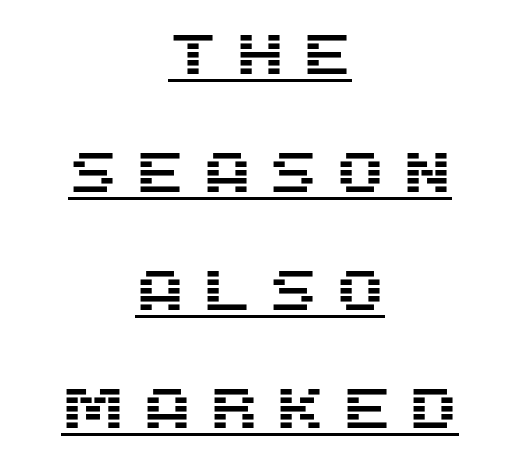
The image shows 57 px sans-serif type, upright; set centered, loose line spacing (2.07x), unusually wide letter spacing (+0.29 em), underlined; medium stroke contrast and a large x-height.
